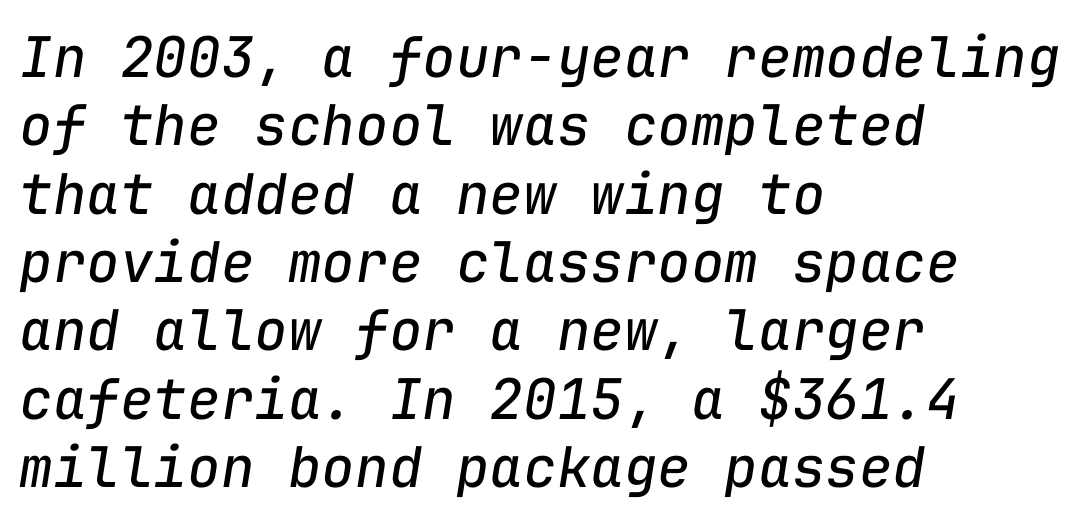
The image shows 56 px regular-weight type, italic (leaning right), monospaced; set left-aligned, line spacing 1.22x, normal letter spacing, not underlined; low stroke contrast and a medium x-height.
